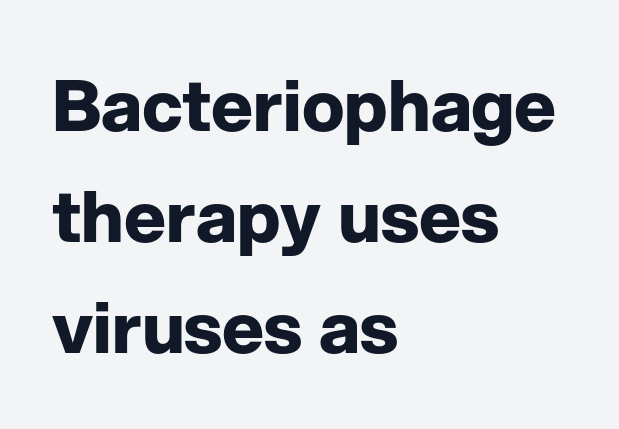
The baseline area is clear. The axis of the letterforms is exactly vertical. Regarding leading, the lines here are spaced in the standard way. The strokes are fattened all the way to bold. This rendering leaves character spacing at its baseline value.
